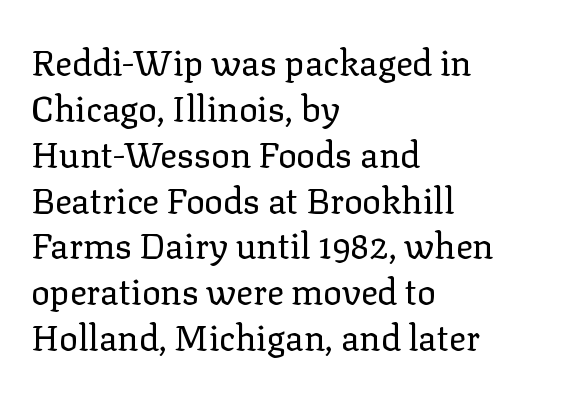
{"serif": "yes", "italic": "no", "bold": "no", "weight": "regular", "width": "normal", "stroke_contrast": "low", "x_height": "medium", "monospaced": "no", "underline": "no", "align": "left", "line_spacing": "normal", "line_spacing_ratio": 1.31, "letter_spacing": "normal", "letter_spacing_em": 0.0, "glyph_px": 35}
